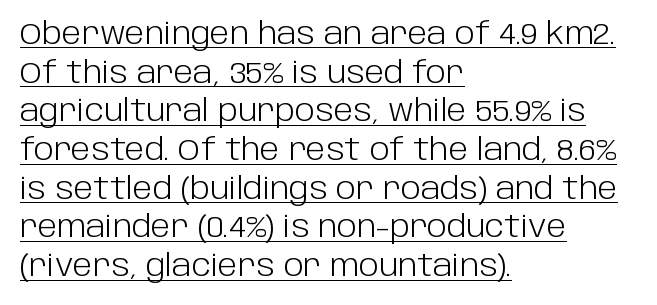
Q: Is the text bold? A: No.
Q: Is the text italic (slanted)? A: No, it is upright.
Q: Is the typeface a serif or a sans-serif typeface? A: Sans-serif.
Q: Is the text underlined? A: Yes.
Q: How is the paragraph aligned? A: Left-aligned.
Q: Is the spacing between letters normal or unusually wide? A: Normal.
Q: Is the spacing between lines tight, normal or loose? A: Normal.
Q: Width (condensed, normal, or wide)? A: Normal.
Q: Stroke contrast? A: Low.
Q: x-height? A: Large.
Q: Monospaced? A: No.
